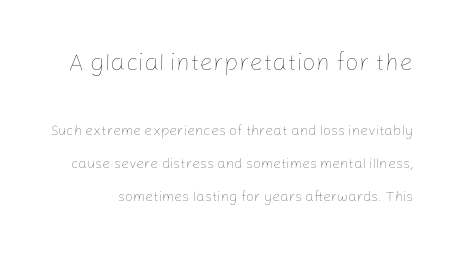
{"italic": "no", "bold": "no", "underline": "no", "line_spacing": "loose", "line_spacing_ratio": 2.34, "letter_spacing": "normal", "letter_spacing_em": 0.0, "larger_block": "first", "size_ratio": 1.71, "glyph_px": 24}
